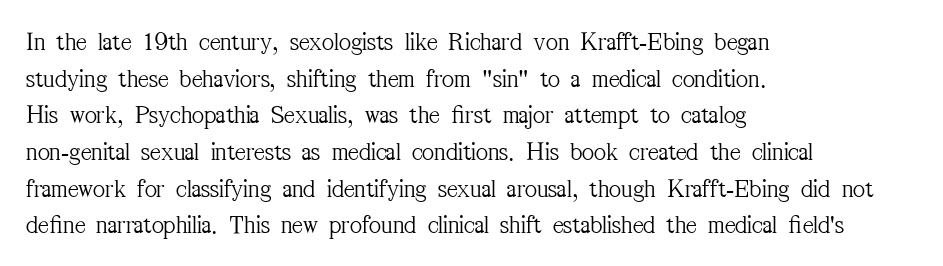
In CSS terms this would be text-align: left. The words here are not underlined. The font is comparable to plain body text, perhaps lighter. Every character sits straight up, as roman type does. The vertical gap from one line to the next is medium. Compared with typical body copy, the letter spacing here is the same.
